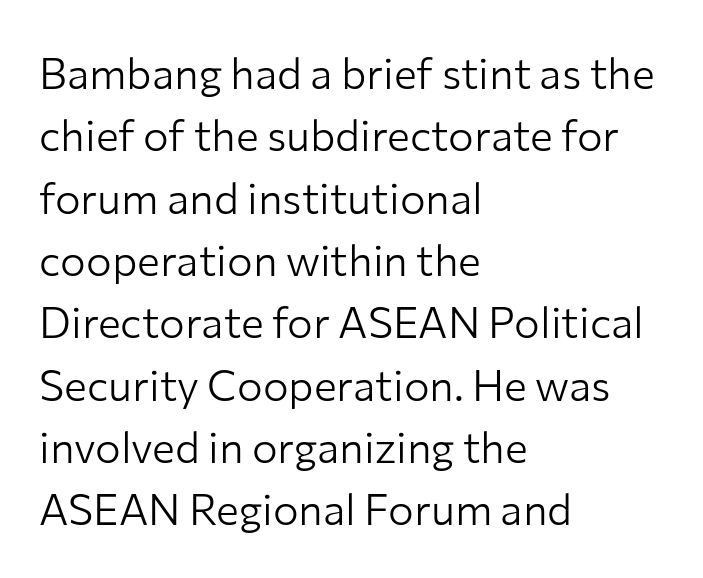
Q: Is the text bold? A: No.
Q: Is the text italic (slanted)? A: No, it is upright.
Q: Is the typeface a serif or a sans-serif typeface? A: Sans-serif.
Q: Is the text underlined? A: No.
Q: How is the paragraph aligned? A: Left-aligned.
Q: Is the spacing between letters normal or unusually wide? A: Normal.
Q: Is the spacing between lines tight, normal or loose? A: Normal.
Q: Width (condensed, normal, or wide)? A: Normal.
Q: Stroke contrast? A: Low.
Q: x-height? A: Medium.
Q: Monospaced? A: No.
